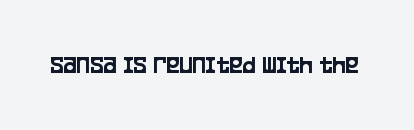
Q: Is the text italic (slanted)? A: No, it is upright.
Q: Is the text underlined? A: No.
Q: Is the spacing between letters normal or unusually wide? A: Normal.
